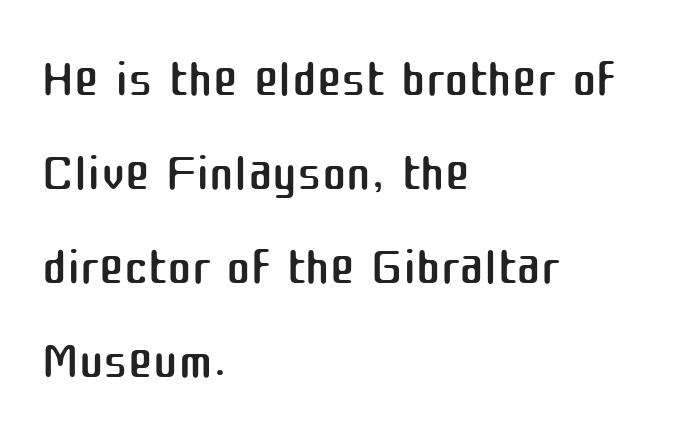
The image shows 74 px regular-weight sans-serif type, upright; set left-aligned, normal line spacing (1.27x), normal letter spacing, not underlined; medium stroke contrast and a medium x-height.
